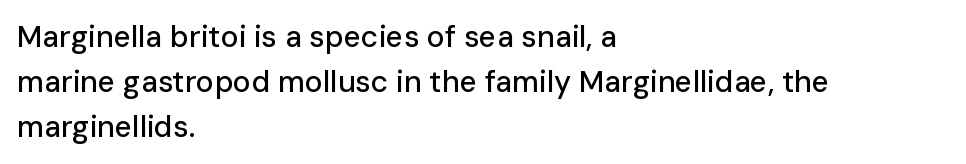
The specimen omits any rule beneath the text block's lines. The setting favours the left margin, as ordinary paragraphs usually do. How would I describe the line gaps? Plain and ordinary. The face used here is rendered with its standard letterfit.
